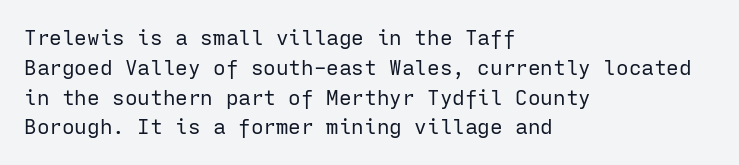
Q: Is the text bold? A: No.
Q: Is the text italic (slanted)? A: No, it is upright.
Q: Is the text underlined? A: No.
Q: How is the paragraph aligned? A: Left-aligned.
Q: Is the spacing between letters normal or unusually wide? A: Normal.
Q: Is the spacing between lines tight, normal or loose? A: Normal.
